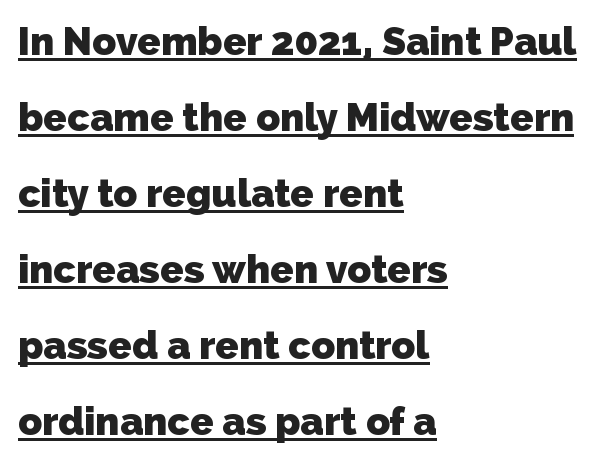
Q: Is the text bold? A: Yes.
Q: Is the typeface a serif or a sans-serif typeface? A: Sans-serif.
Q: Is the text underlined? A: Yes.
Q: How is the paragraph aligned? A: Left-aligned.
Q: Is the spacing between letters normal or unusually wide? A: Normal.
Q: Is the spacing between lines tight, normal or loose? A: Loose.
Q: Width (condensed, normal, or wide)? A: Normal.
Q: Stroke contrast? A: Low.
Q: x-height? A: Medium.
Q: Monospaced? A: No.
